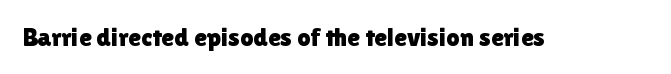
Q: Is the text italic (slanted)? A: No, it is upright.
Q: Is the text underlined? A: No.
Q: Is the spacing between letters normal or unusually wide? A: Normal.
